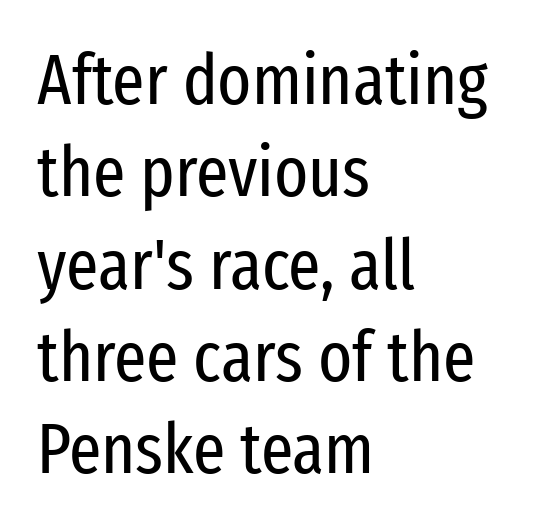
Q: Is the text bold? A: No.
Q: Is the text italic (slanted)? A: No, it is upright.
Q: Is the typeface a serif or a sans-serif typeface? A: Sans-serif.
Q: Is the text underlined? A: No.
Q: How is the paragraph aligned? A: Left-aligned.
Q: Is the spacing between letters normal or unusually wide? A: Normal.
Q: Is the spacing between lines tight, normal or loose? A: Normal.
Q: Width (condensed, normal, or wide)? A: Condensed.
Q: Stroke contrast? A: Low.
Q: x-height? A: Medium.
Q: Monospaced? A: No.
